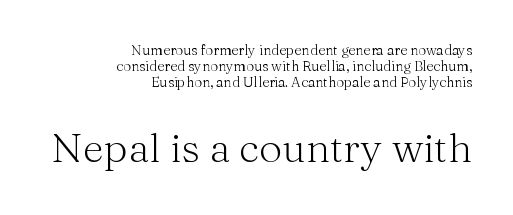
Q: Is the text bold? A: No.
Q: Is the text italic (slanted)? A: No, it is upright.
Q: Is the typeface a serif or a sans-serif typeface? A: Serif.
Q: Is the text underlined? A: No.
Q: How is the paragraph aligned? A: Right-aligned.
Q: Is the spacing between letters normal or unusually wide? A: Normal.
Q: Is the spacing between lines tight, normal or loose? A: Tight.
Q: Which block of text is set in a larger size, the first (top) or the second (bottom)? A: The second (bottom) one.
Q: Width (condensed, normal, or wide)? A: Normal.
Q: Stroke contrast? A: Medium.
Q: x-height? A: Medium.
Q: Monospaced? A: No.
